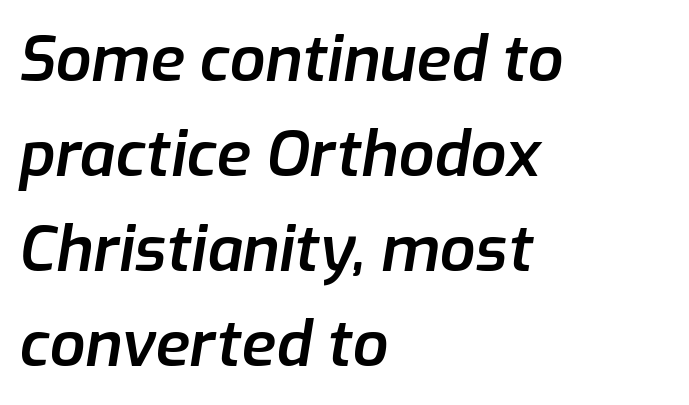
Q: Is the text bold? A: Semi-bold.
Q: Is the text italic (slanted)? A: Yes, it leans right by about 9 degrees.
Q: Is the text underlined? A: No.
Q: How is the paragraph aligned? A: Left-aligned.
Q: Is the spacing between letters normal or unusually wide? A: Normal.
Q: Is the spacing between lines tight, normal or loose? A: Normal.
Q: Width (condensed, normal, or wide)? A: Normal.
Q: Stroke contrast? A: Low.
Q: x-height? A: Medium.
Q: Monospaced? A: No.
